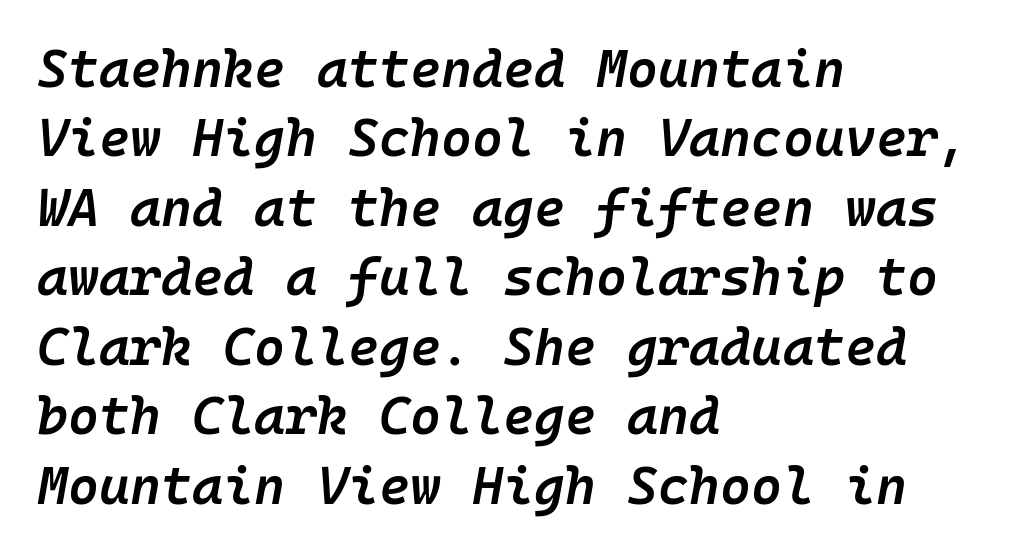
Q: Is the text bold? A: Semi-bold.
Q: Is the text italic (slanted)? A: Yes, it leans right by about 10 degrees.
Q: Is the text underlined? A: No.
Q: How is the paragraph aligned? A: Left-aligned.
Q: Is the spacing between letters normal or unusually wide? A: Normal.
Q: Is the spacing between lines tight, normal or loose? A: Normal.
Q: Width (condensed, normal, or wide)? A: Normal.
Q: Stroke contrast? A: Low.
Q: x-height? A: Medium.
